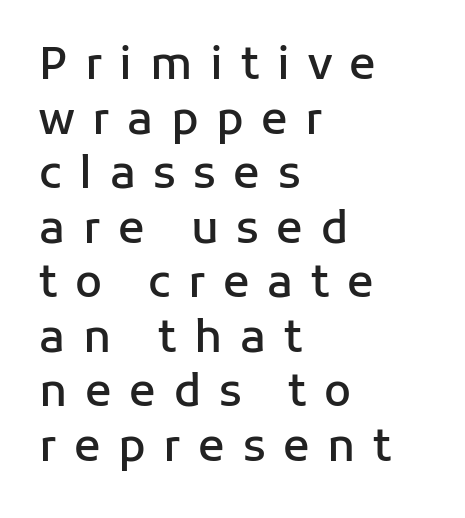
The image shows 44 px semibold sans-serif type, upright; set left-aligned, line spacing 1.24x, unusually wide letter spacing (+0.4 em), not underlined; low stroke contrast and a medium x-height.
